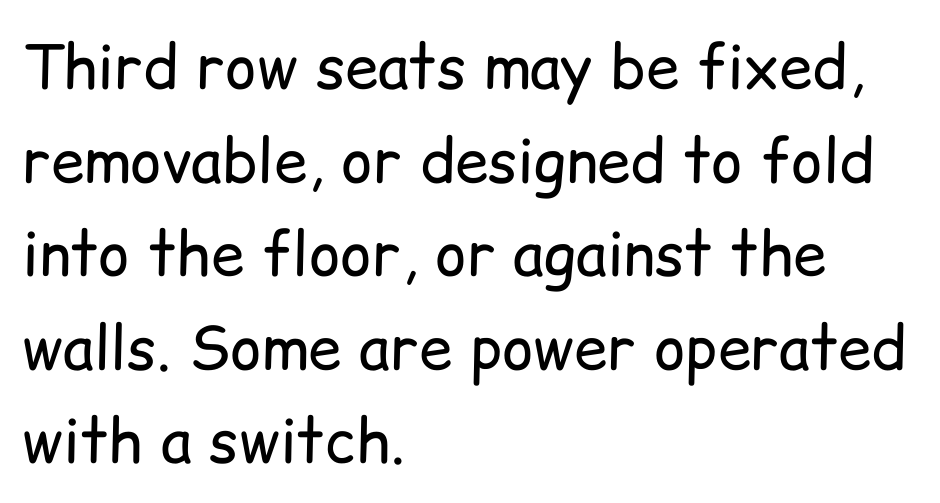
Alignment: flush left. Here the designer chose a conventional face with non-uniform glyph widths. The typeface chosen for these lines omits serifs. Look at the tracking — it's just the regular setting, nothing added. Regarding leading, the lines here are spaced in the standard way.
